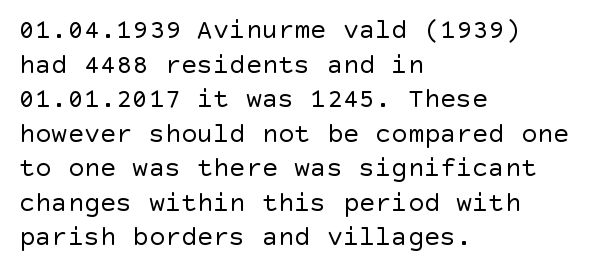
The image shows 27 px text type, upright; set left-aligned, normal line spacing (1.28x), normal letter spacing, not underlined.
